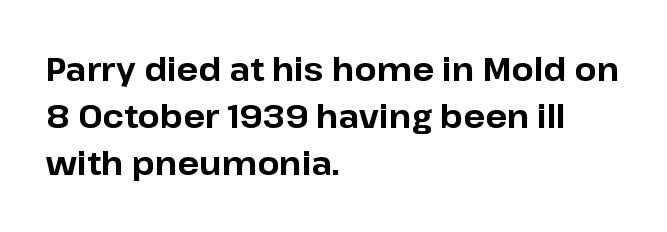
{"serif": "no", "italic": "no", "bold": "yes", "weight": "bold", "width": "normal", "stroke_contrast": "low", "x_height": "medium", "monospaced": "no", "underline": "no", "align": "left", "line_spacing": "normal", "line_spacing_ratio": 1.47, "letter_spacing": "normal", "letter_spacing_em": 0.0, "glyph_px": 32}
